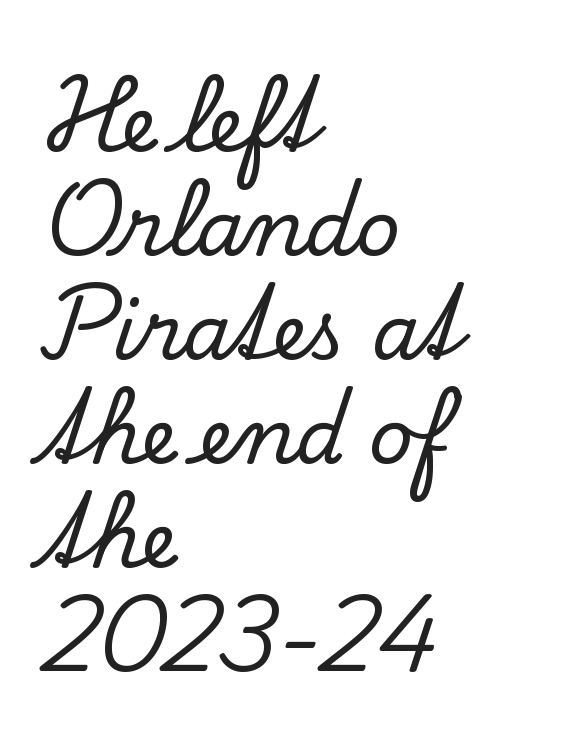
{"serif": "yes", "width": "normal", "stroke_contrast": "low", "x_height": "small", "monospaced": "no", "underline": "no", "align": "left", "line_spacing": "normal", "line_spacing_ratio": 1.35, "letter_spacing": "normal", "letter_spacing_em": 0.0, "glyph_px": 77}
